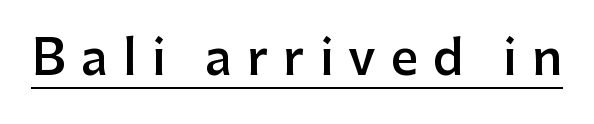
{"serif": "no", "italic": "no", "bold": "semi", "weight": "semibold", "width": "normal", "stroke_contrast": "low", "x_height": "medium", "monospaced": "no", "underline": "yes", "letter_spacing": "wide", "letter_spacing_em": 0.31, "glyph_px": 48}
